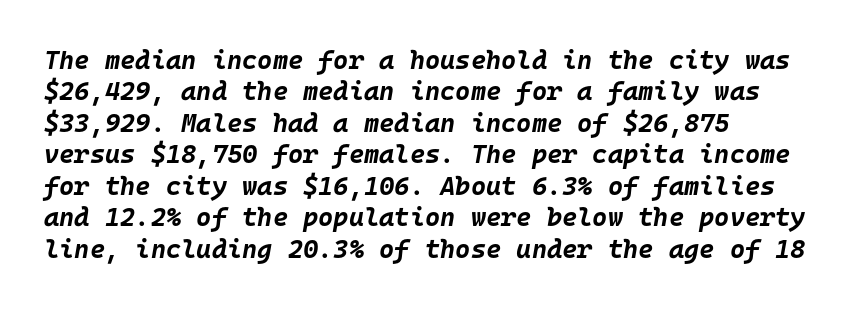
Q: Is the text bold? A: Yes.
Q: Is the text italic (slanted)? A: Yes, it leans right by about 10 degrees.
Q: Is the text underlined? A: No.
Q: How is the paragraph aligned? A: Left-aligned.
Q: Is the spacing between letters normal or unusually wide? A: Normal.
